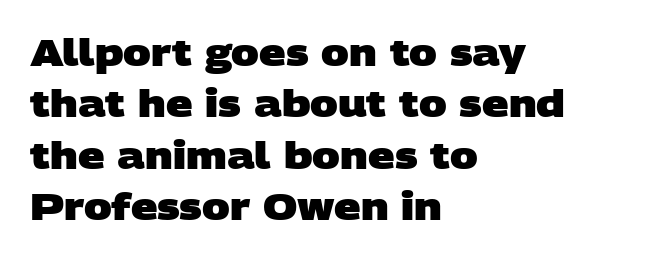
The image shows 37 px heavy, wide sans-serif type; set left-aligned, normal line spacing (1.39x), normal letter spacing, not underlined; low stroke contrast and a large x-height.
